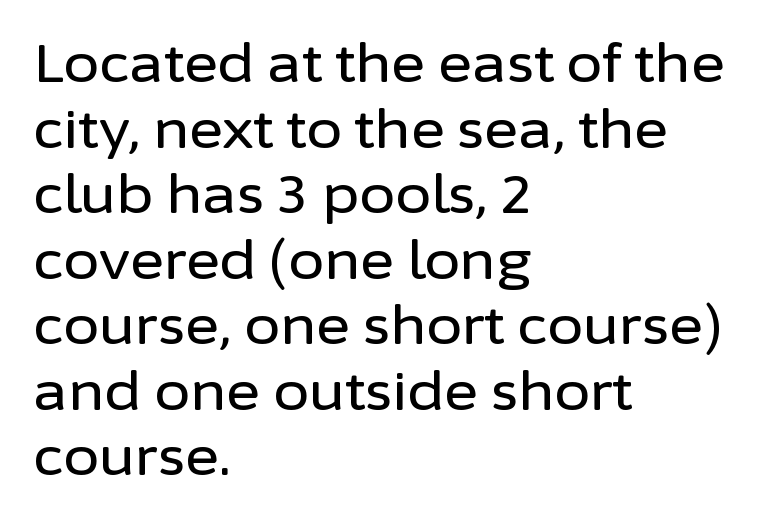
Spacing verdict: proportional, widths tailored to each character. This is the regular roman posture of the typeface. Normally led — the rows are evenly, conventionally spaced. Letters rest on an invisible, unmarked baseline.
